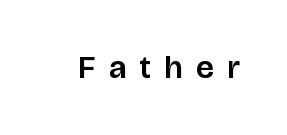
Q: Is the text italic (slanted)? A: No, it is upright.
Q: Is the typeface a serif or a sans-serif typeface? A: Sans-serif.
Q: Is the text underlined? A: No.
Q: Is the spacing between letters normal or unusually wide? A: Unusually wide.
Q: Width (condensed, normal, or wide)? A: Normal.
Q: Stroke contrast? A: Low.
Q: x-height? A: Large.
Q: Monospaced? A: No.
